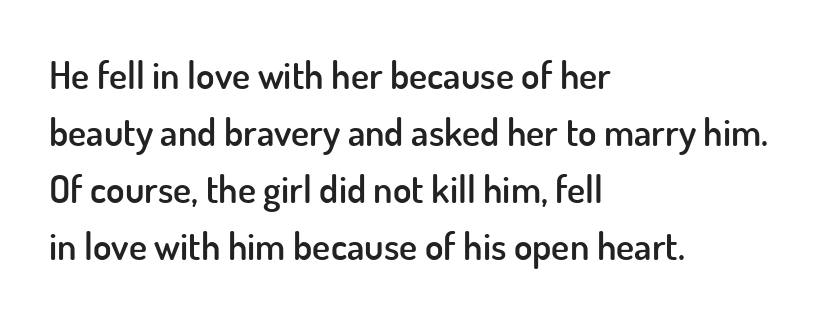
{"serif": "no", "italic": "no", "bold": "semi", "weight": "semibold", "width": "normal", "stroke_contrast": "low", "x_height": "small", "monospaced": "no", "underline": "no", "align": "left", "line_spacing": "normal", "line_spacing_ratio": 1.5, "letter_spacing": "normal", "letter_spacing_em": 0.0, "glyph_px": 38}
